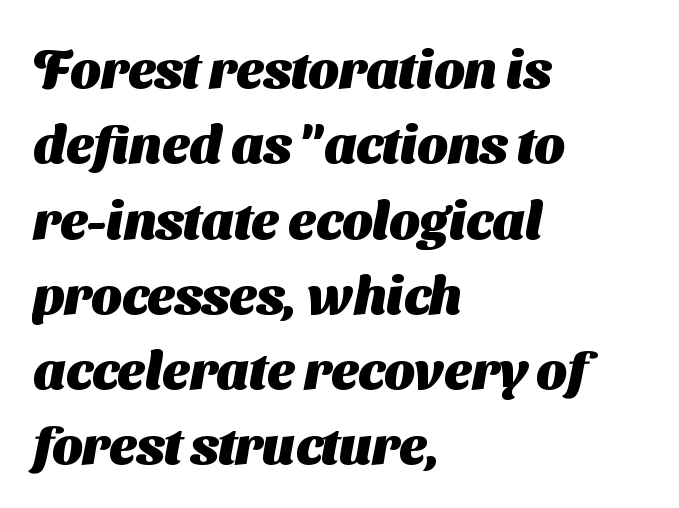
The image shows 53 px heavy sans-serif type; set left-aligned, normal line spacing (1.42x), normal letter spacing, not underlined; medium stroke contrast and a medium x-height.
